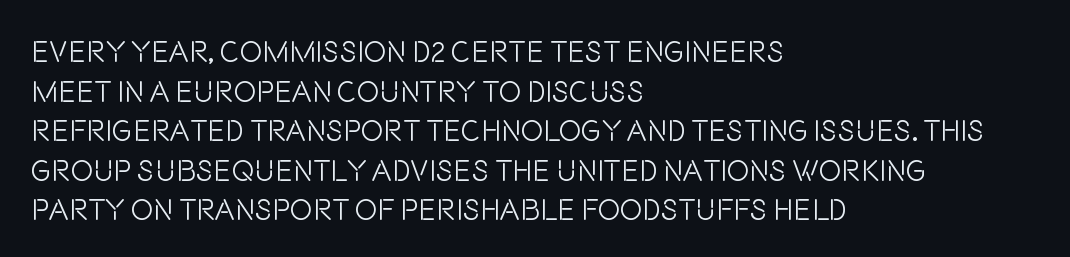
Quick note: interline space is typical. Lines of text with bare space underneath. Check where the strokes stop: nothing finishes them off — pure sans. The letters advance in unequal steps, a hallmark of proportional type. The compositor pushed each line to the left boundary.
